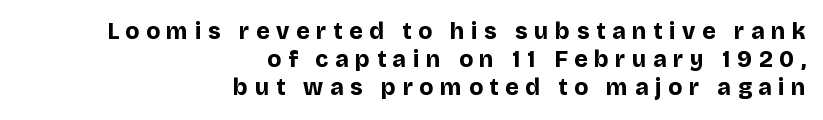
{"italic": "no", "bold": "yes", "underline": "no", "align": "right", "line_spacing_ratio": 1.22, "letter_spacing": "wide", "letter_spacing_em": 0.29, "glyph_px": 23}
